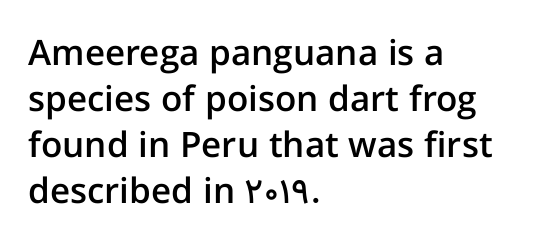
Which margin do the lines hug? The left one — the right edge is uneven. The passage shown has conventional tracking throughout. The letters stand straight up with perfectly vertical stems. As a designer I'd log this as weight 600, semibold. Spacing verdict: proportional, widths tailored to each character. The rows are spaced the way most documents space them.
